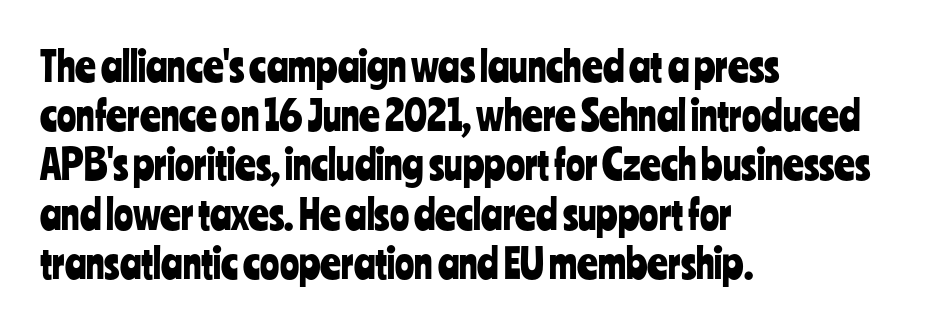
Nobody touched the tracking dial on this one. Check where the strokes stop: nothing finishes them off — pure sans. This is roman type, the default non-slanted kind. Reading down the block, your eye returns to a fixed left position each line. The letters advance in unequal steps, a hallmark of proportional type. The string is rendered with underlining switched off.
